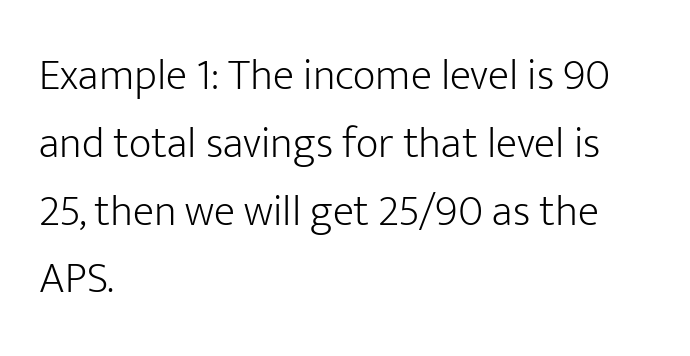
The image shows 44 px light sans-serif type, upright; set left-aligned, normal line spacing (1.54x), normal letter spacing, not underlined; low stroke contrast and a medium x-height.
